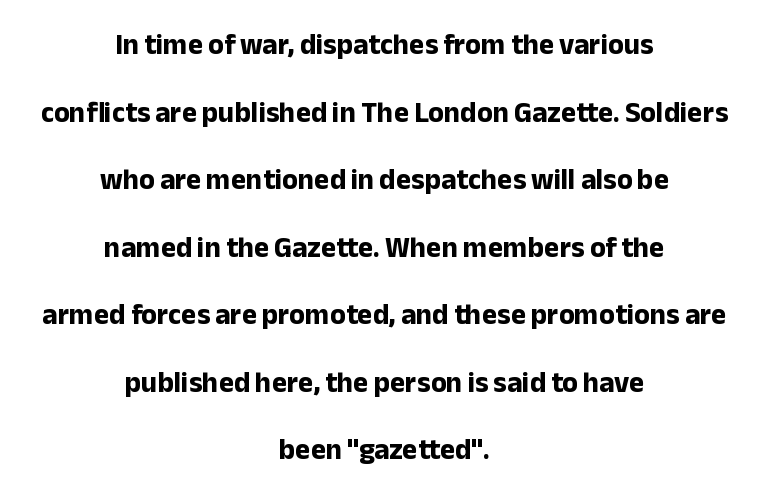
The image shows 29 px bold sans-serif type, upright; set centered, loose line spacing (2.33x), normal letter spacing, not underlined; low stroke contrast and a medium x-height.
